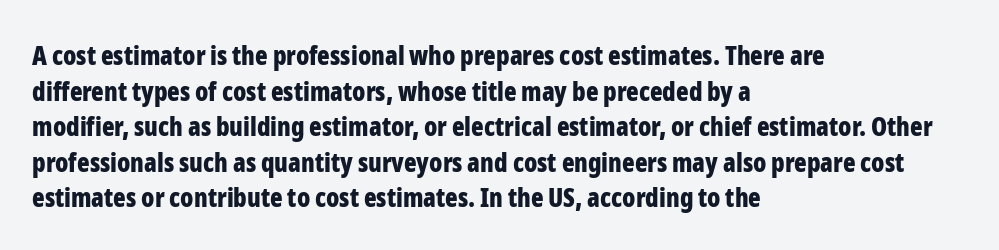
Q: Is the text bold? A: Yes.
Q: Is the text italic (slanted)? A: No, it is upright.
Q: Is the text underlined? A: No.
Q: How is the paragraph aligned? A: Left-aligned.
Q: Is the spacing between letters normal or unusually wide? A: Normal.
Q: Is the spacing between lines tight, normal or loose? A: Normal.
